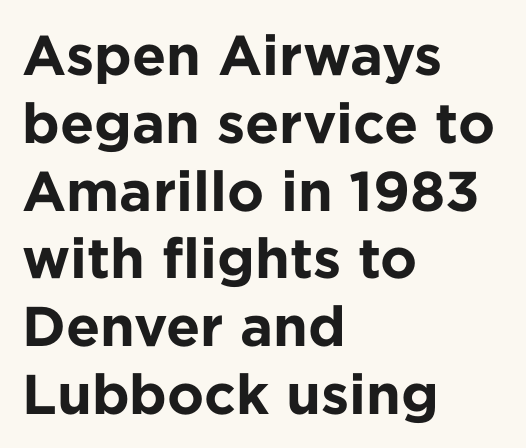
Q: Is the text bold? A: Yes.
Q: Is the text italic (slanted)? A: No, it is upright.
Q: Is the typeface a serif or a sans-serif typeface? A: Sans-serif.
Q: Is the text underlined? A: No.
Q: How is the paragraph aligned? A: Left-aligned.
Q: Is the spacing between letters normal or unusually wide? A: Normal.
Q: Width (condensed, normal, or wide)? A: Normal.
Q: Stroke contrast? A: Low.
Q: x-height? A: Medium.
Q: Monospaced? A: No.
